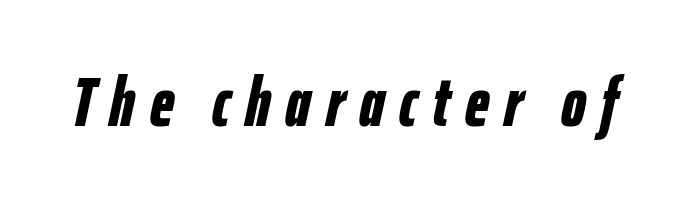
Q: Is the text bold? A: Yes.
Q: Is the text italic (slanted)? A: Yes, it leans right by about 12 degrees.
Q: Is the text underlined? A: No.
Q: Is the spacing between letters normal or unusually wide? A: Unusually wide.
Q: Width (condensed, normal, or wide)? A: Condensed.
Q: Stroke contrast? A: Low.
Q: x-height? A: Medium.
Q: Monospaced? A: No.
